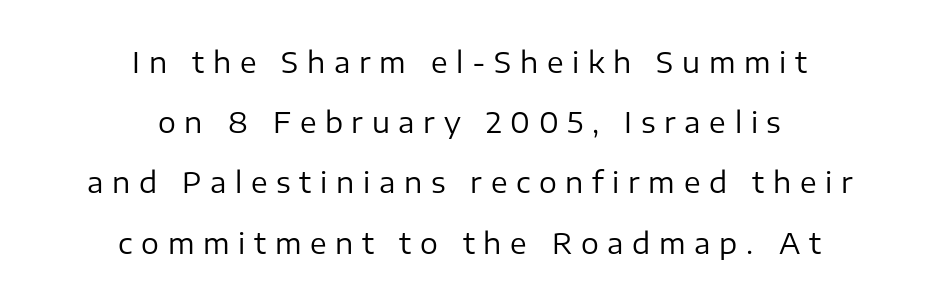
The image shows 28 px regular-weight sans-serif type, upright; set centered, loose line spacing (2.15x), unusually wide letter spacing (+0.31 em), not underlined; low stroke contrast and a medium x-height.
